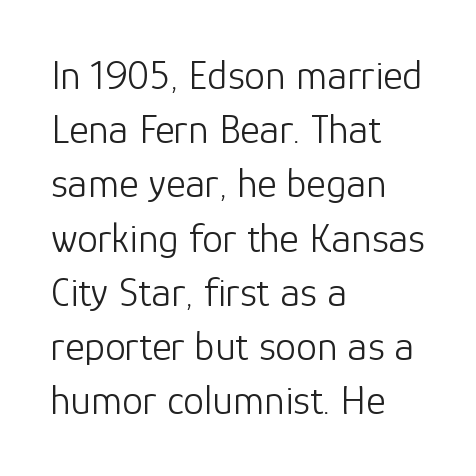
Q: Is the text bold? A: No.
Q: Is the text italic (slanted)? A: No, it is upright.
Q: Is the typeface a serif or a sans-serif typeface? A: Sans-serif.
Q: Is the text underlined? A: No.
Q: How is the paragraph aligned? A: Left-aligned.
Q: Is the spacing between letters normal or unusually wide? A: Normal.
Q: Is the spacing between lines tight, normal or loose? A: Normal.
Q: Width (condensed, normal, or wide)? A: Normal.
Q: Stroke contrast? A: Low.
Q: x-height? A: Medium.
Q: Monospaced? A: No.
